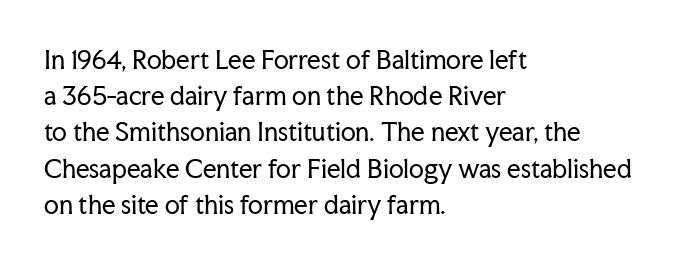
Q: Is the text bold? A: No.
Q: Is the text italic (slanted)? A: No, it is upright.
Q: Is the text underlined? A: No.
Q: How is the paragraph aligned? A: Left-aligned.
Q: Is the spacing between letters normal or unusually wide? A: Normal.
Q: Is the spacing between lines tight, normal or loose? A: Normal.
